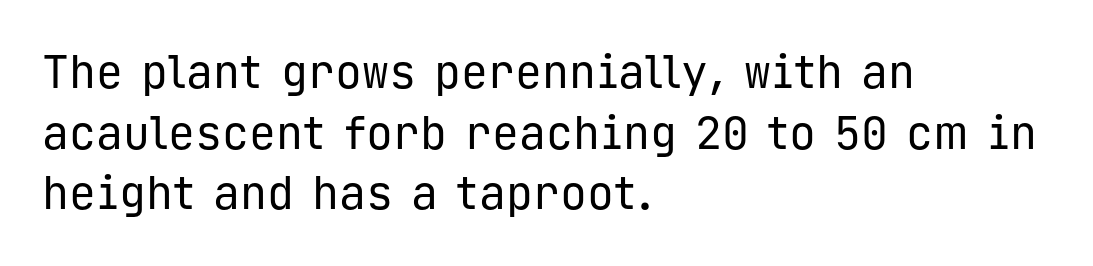
The image shows 45 px regular-weight sans-serif type, upright, monospaced; set left-aligned, normal line spacing (1.35x), normal letter spacing, not underlined; low stroke contrast and a medium x-height.
